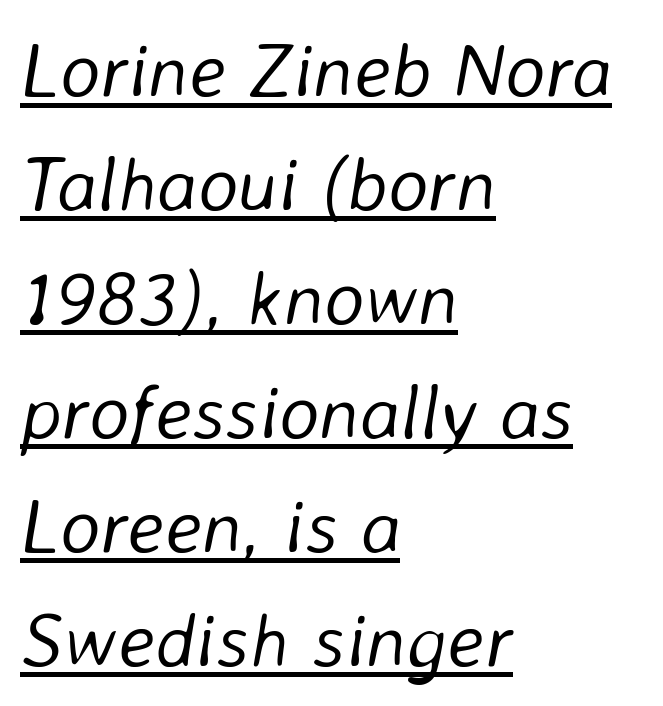
{"italic": "yes", "lean": "right", "slant_degrees": 8, "bold": "no", "weight": "light", "width": "normal", "stroke_contrast": "low", "x_height": "medium", "monospaced": "no", "underline": "yes", "align": "left", "line_spacing": "normal", "line_spacing_ratio": 1.48, "letter_spacing": "normal", "letter_spacing_em": 0.0, "glyph_px": 77}
